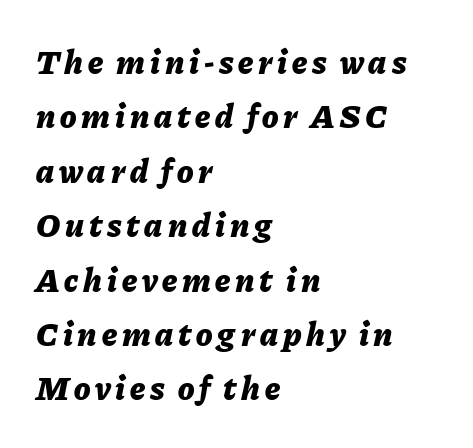
The image shows 34 px bold type, italic (leaning right); set left-aligned, normal line spacing (1.6x), not underlined; low stroke contrast and a medium x-height.
